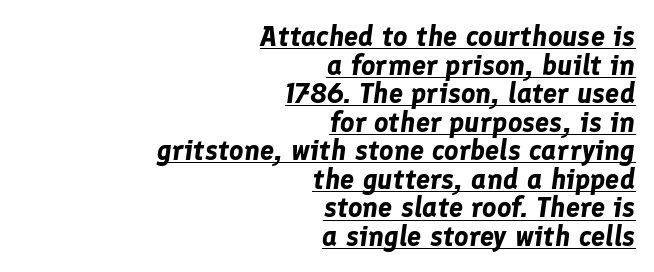
Like a heading marked for emphasis, these lines bear an underscore. The strokes are fattened all the way to bold. The typography opts for an oblique posture over an upright one. There is no visible air inserted between adjacent glyphs. This rendering uses right alignment, leaving the left contour irregular.
